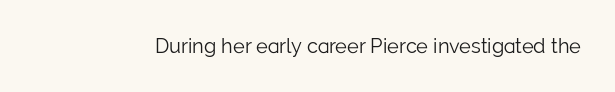
The image shows 20 px text type, upright; set normal letter spacing, not underlined.
